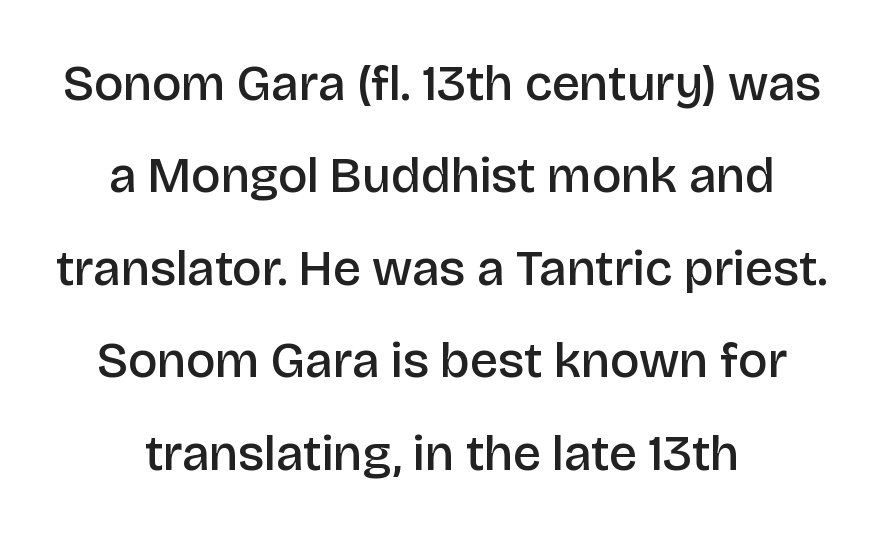
Q: Is the text bold? A: Semi-bold.
Q: Is the text italic (slanted)? A: No, it is upright.
Q: Is the typeface a serif or a sans-serif typeface? A: Sans-serif.
Q: Is the text underlined? A: No.
Q: How is the paragraph aligned? A: Centered.
Q: Is the spacing between letters normal or unusually wide? A: Normal.
Q: Width (condensed, normal, or wide)? A: Normal.
Q: Stroke contrast? A: Low.
Q: x-height? A: Large.
Q: Monospaced? A: No.
